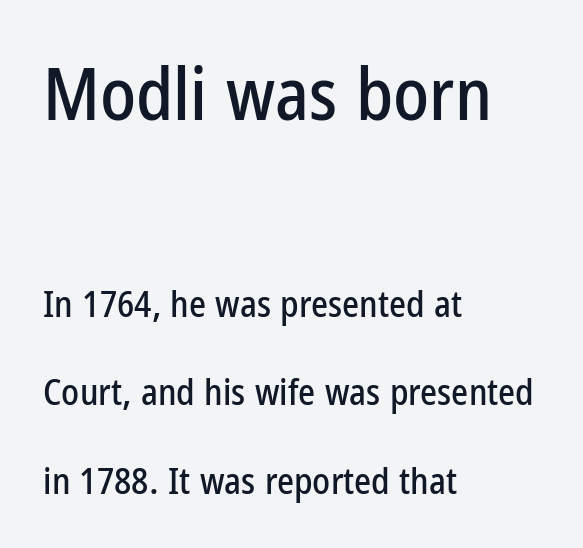
{"serif": "no", "italic": "no", "width": "condensed", "stroke_contrast": "low", "x_height": "medium", "monospaced": "no", "underline": "no", "align": "left", "line_spacing": "loose", "line_spacing_ratio": 2.46, "letter_spacing": "normal", "letter_spacing_em": 0.0, "larger_block": "first", "size_ratio": 2.0, "glyph_px": 72}
